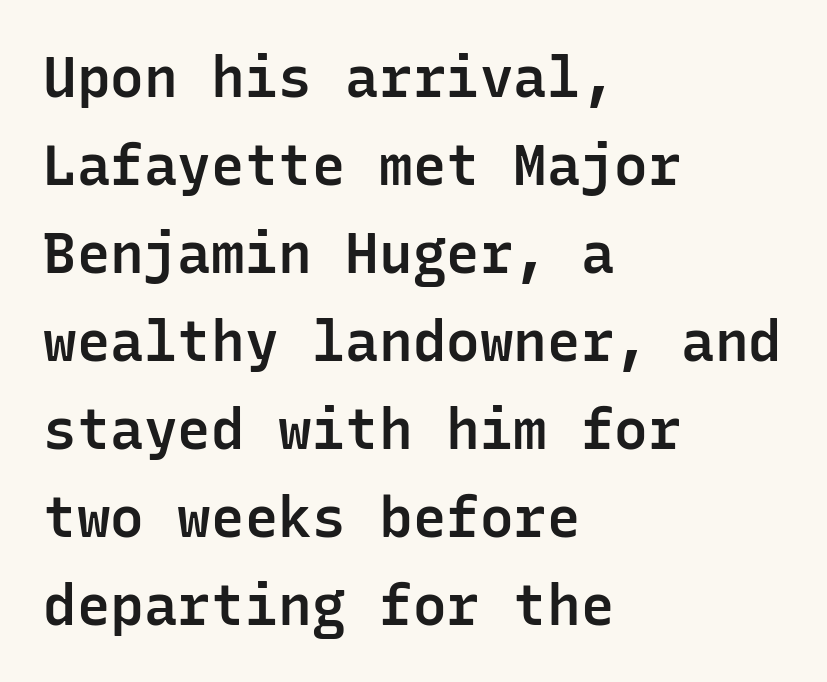
{"serif": "no", "italic": "no", "bold": "semi", "weight": "semibold", "width": "normal", "stroke_contrast": "low", "x_height": "medium", "monospaced": "yes", "underline": "no", "align": "left", "line_spacing": "normal", "line_spacing_ratio": 1.57, "letter_spacing": "normal", "letter_spacing_em": 0.0, "glyph_px": 56}
